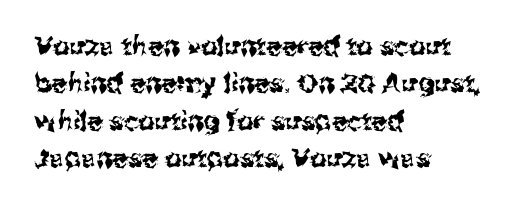
Q: Is the text italic (slanted)? A: No, it is upright.
Q: Is the text underlined? A: No.
Q: How is the paragraph aligned? A: Left-aligned.
Q: Is the spacing between letters normal or unusually wide? A: Normal.
Q: Is the spacing between lines tight, normal or loose? A: Normal.
